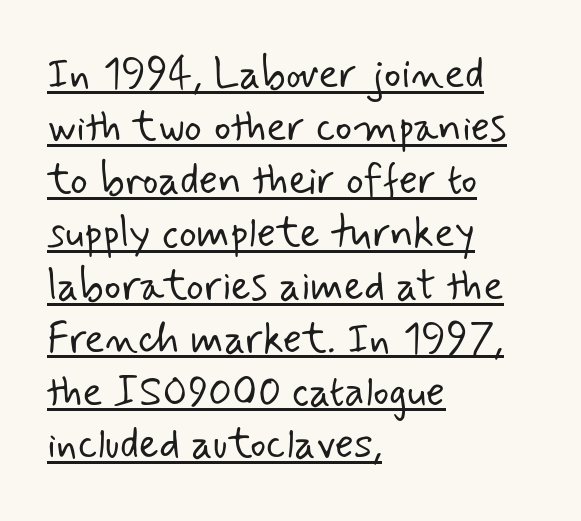
The image shows 42 px light sans-serif type; set left-aligned, normal line spacing (1.26x), normal letter spacing, underlined; low stroke contrast and a small x-height.
